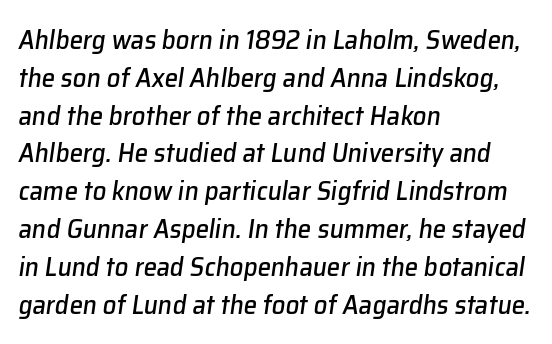
Is the type slanted? Yes — the strokes lean at a clear angle. How are the letters spaced? Ordinarily, with no added tracking. Line spacing here is normal. Teacher's note: observe the even left margin — that is flush-left alignment.
